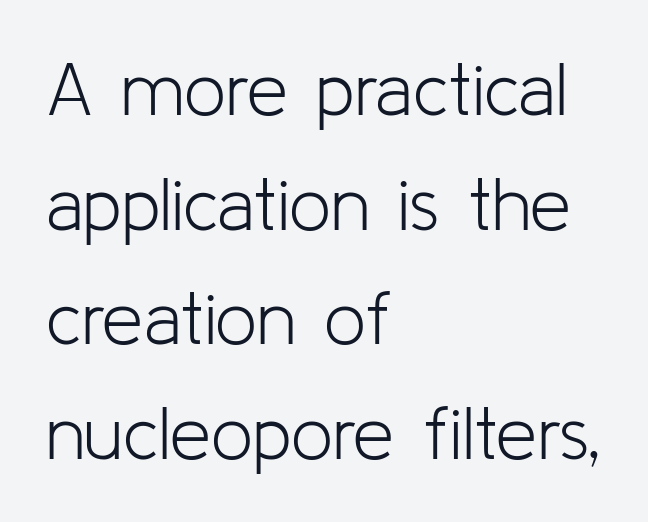
Q: Is the text bold? A: No.
Q: Is the text italic (slanted)? A: No, it is upright.
Q: Is the typeface a serif or a sans-serif typeface? A: Sans-serif.
Q: Is the text underlined? A: No.
Q: How is the paragraph aligned? A: Left-aligned.
Q: Is the spacing between letters normal or unusually wide? A: Normal.
Q: Is the spacing between lines tight, normal or loose? A: Normal.
Q: Width (condensed, normal, or wide)? A: Normal.
Q: Stroke contrast? A: Low.
Q: x-height? A: Medium.
Q: Monospaced? A: No.
